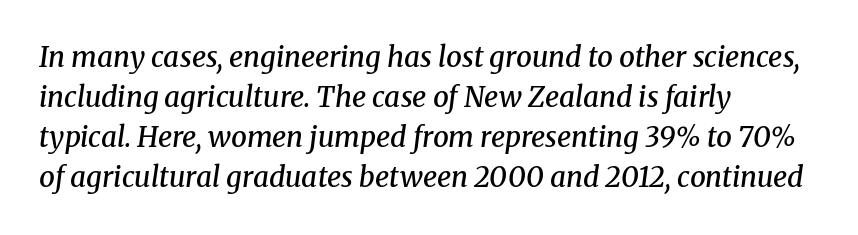
This sample has the flowing, uneven cadence of proportional lettering. The passage shown is not underscored anywhere. If you measured baseline to baseline, you'd find a middling distance. These words are printed semibold, heavier than regular yet not bold. The specimen reads as italic at a glance.
